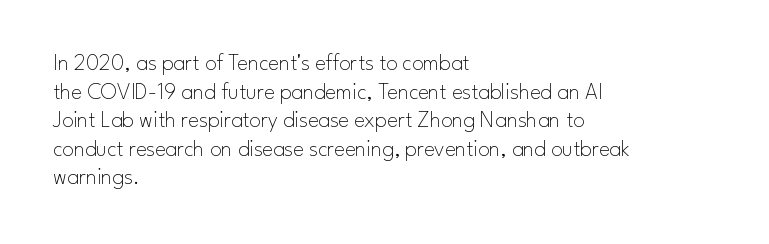
{"italic": "no", "bold": "no", "underline": "no", "align": "left", "line_spacing_ratio": 1.24, "letter_spacing": "normal", "letter_spacing_em": 0.0, "glyph_px": 23}
